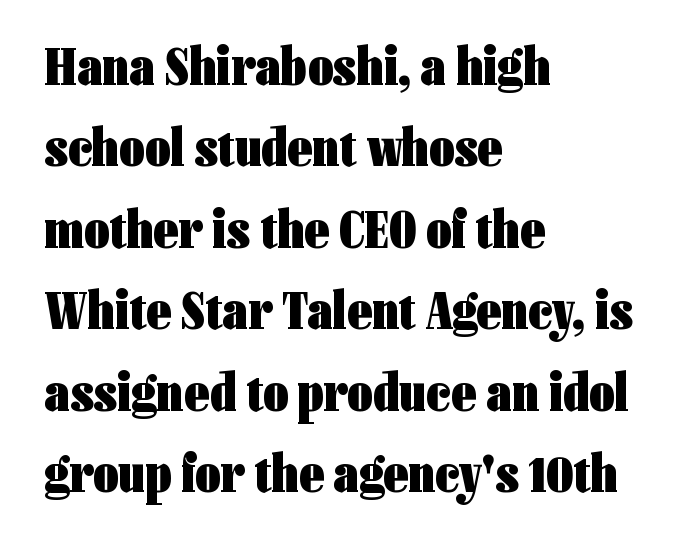
{"serif": "no", "italic": "no", "bold": "yes", "weight": "heavy", "width": "condensed", "stroke_contrast": "low", "x_height": "medium", "monospaced": "no", "underline": "no", "align": "left", "line_spacing": "normal", "line_spacing_ratio": 1.48, "letter_spacing": "normal", "letter_spacing_em": 0.0, "glyph_px": 55}
